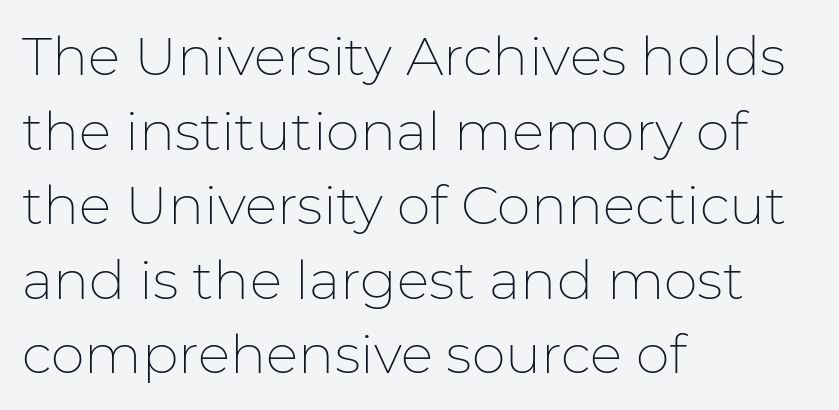
The image shows 54 px thin sans-serif type, upright; set left-aligned, normal line spacing (1.38x), normal letter spacing, not underlined; low stroke contrast and a medium x-height.
